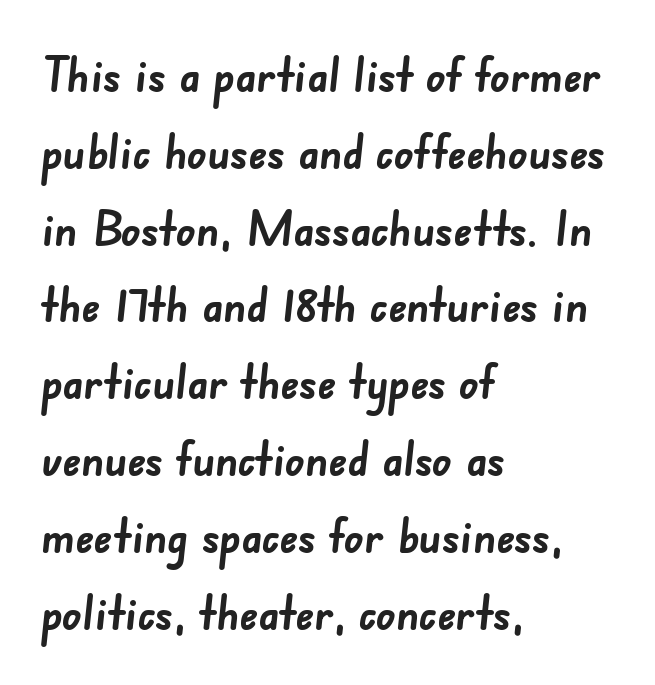
The designer went with a sans here, leaving each stem footless. Heavy, bold letterforms. The horizontal fit of the characters is conventional and even. If you measured baseline to baseline, you'd find a middling distance.
